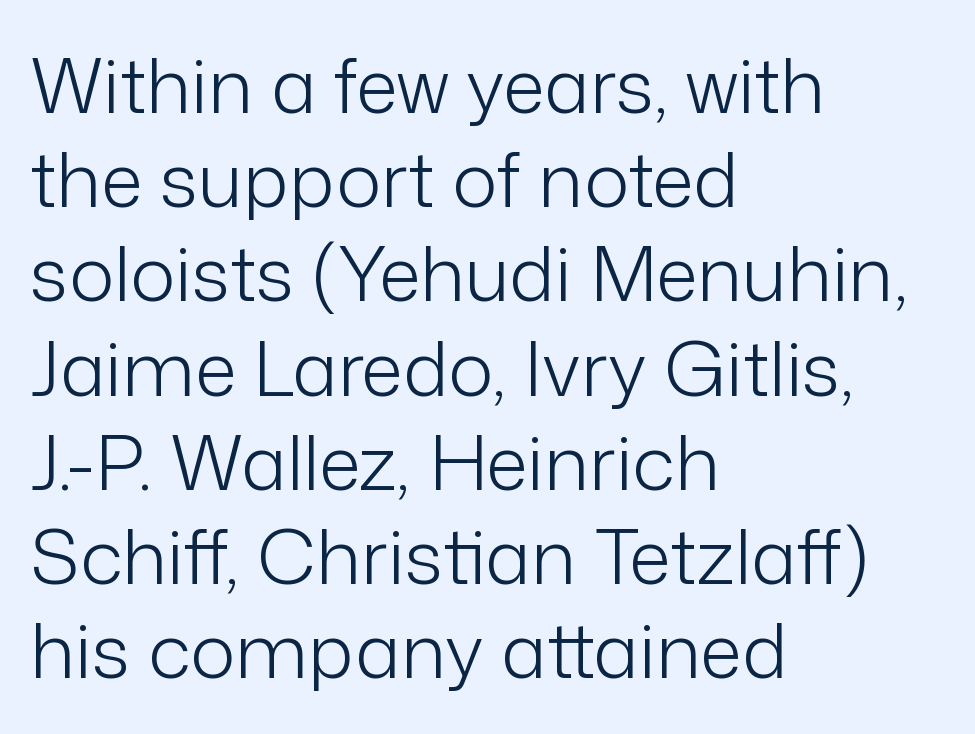
The image shows 76 px light sans-serif type, upright; set left-aligned, line spacing 1.24x, normal letter spacing, not underlined; low stroke contrast and a medium x-height.
